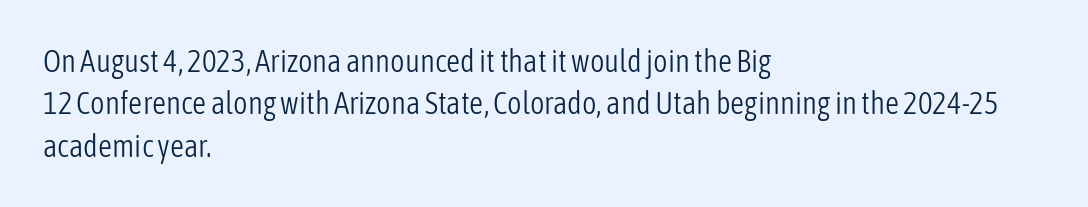
{"serif": "no", "italic": "no", "bold": "no", "weight": "light", "width": "condensed", "stroke_contrast": "low", "x_height": "medium", "monospaced": "no", "underline": "no", "align": "left", "line_spacing": "normal", "line_spacing_ratio": 1.37, "letter_spacing": "normal", "letter_spacing_em": 0.0, "glyph_px": 31}
